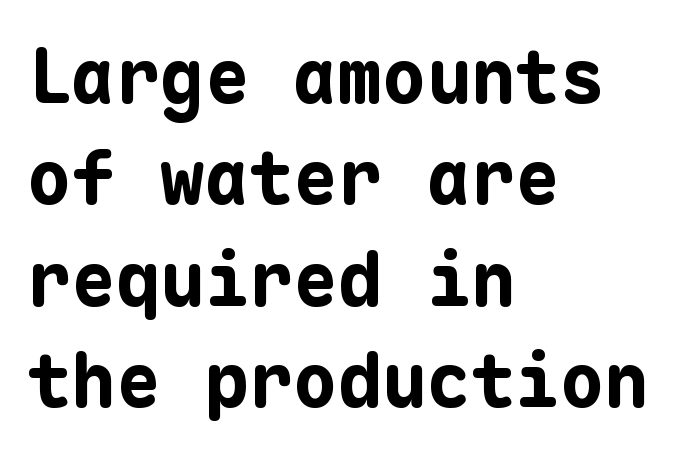
The image shows 74 px bold sans-serif type, upright, monospaced; set left-aligned, normal line spacing (1.37x), normal letter spacing, not underlined; low stroke contrast and a medium x-height.
